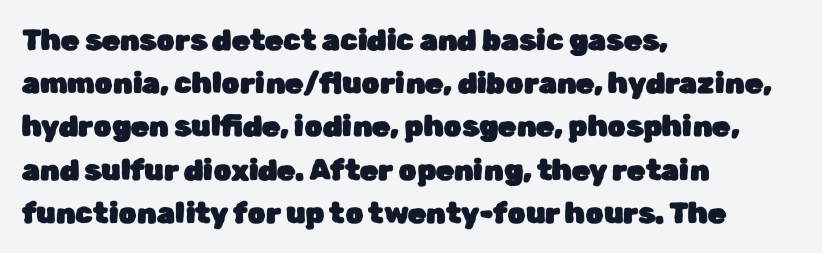
Q: Is the text italic (slanted)? A: No, it is upright.
Q: Is the typeface a serif or a sans-serif typeface? A: Sans-serif.
Q: Is the text underlined? A: No.
Q: How is the paragraph aligned? A: Left-aligned.
Q: Is the spacing between letters normal or unusually wide? A: Normal.
Q: Is the spacing between lines tight, normal or loose? A: Normal.
Q: Width (condensed, normal, or wide)? A: Normal.
Q: Stroke contrast? A: Low.
Q: x-height? A: Medium.
Q: Monospaced? A: No.
